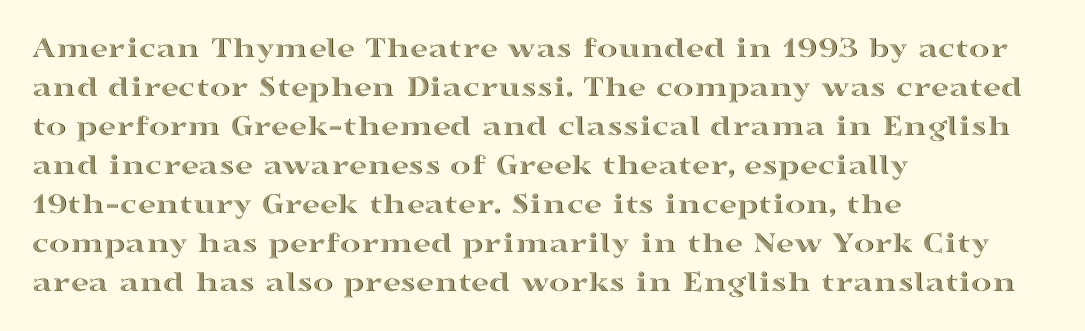
Honestly, there is no underline to notice here at all. The typesetter chose a ragged-right arrangement here. Students, observe: this is what conventionally led text looks like. Spacing verdict: proportional, widths tailored to each character. Notice how the stems are strictly vertical — no italics here. A typesetter would call this zero additional tracking.
